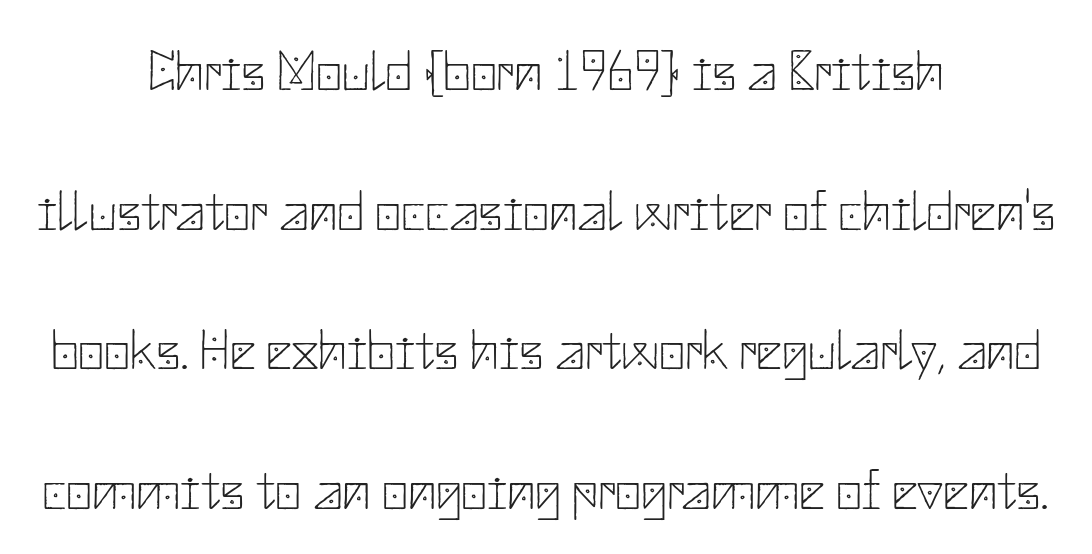
Leading: increased. Look at the tracking — it's just the regular setting, nothing added. Does the type have serifs? No, each stem ends abruptly. Is the type heavy? It reads as light-to-regular instead. Both edges are ragged and mirror each other, which tells us the setting is centered.
